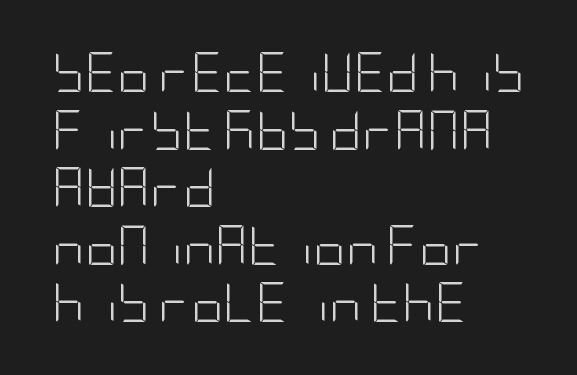
{"serif": "no", "italic": "no", "bold": "no", "weight": "light", "width": "condensed", "stroke_contrast": "low", "x_height": "large", "underline": "no", "align": "left", "line_spacing": "normal", "line_spacing_ratio": 1.44, "letter_spacing": "normal", "letter_spacing_em": 0.0, "glyph_px": 40}
